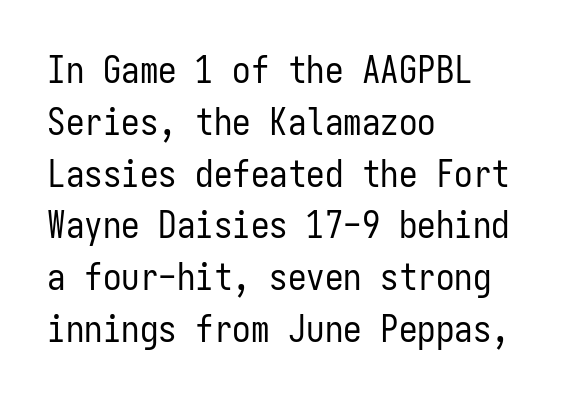
The text was rendered using a sans face with plain stroke endings. Every character here occupies the same horizontal width, giving the sample a typewriter-like rhythm. Designer's note — italics off, roman on. This sample uses plain, unmodified letter spacing. The letterforms sit at book weight or below. The string is rendered with underlining switched off.
